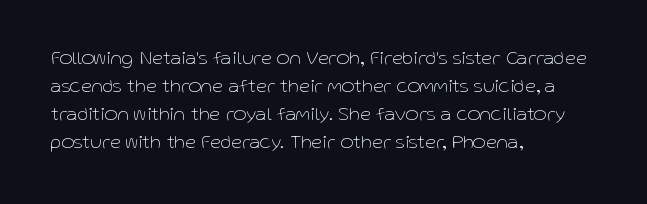
{"italic": "no", "bold": "no", "underline": "no", "align": "left", "line_spacing": "normal", "line_spacing_ratio": 1.4, "letter_spacing": "normal", "letter_spacing_em": 0.0, "glyph_px": 20}
